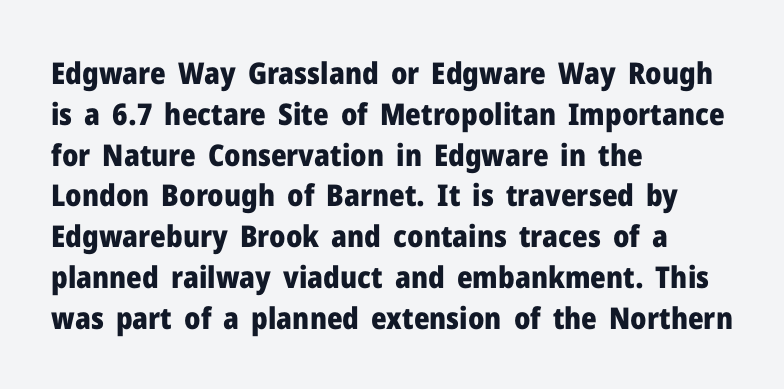
Q: Is the text bold? A: Yes.
Q: Is the text italic (slanted)? A: No, it is upright.
Q: Is the typeface a serif or a sans-serif typeface? A: Sans-serif.
Q: Is the text underlined? A: No.
Q: How is the paragraph aligned? A: Left-aligned.
Q: Is the spacing between letters normal or unusually wide? A: Normal.
Q: Is the spacing between lines tight, normal or loose? A: Normal.
Q: Width (condensed, normal, or wide)? A: Normal.
Q: Stroke contrast? A: Low.
Q: x-height? A: Medium.
Q: Monospaced? A: No.
